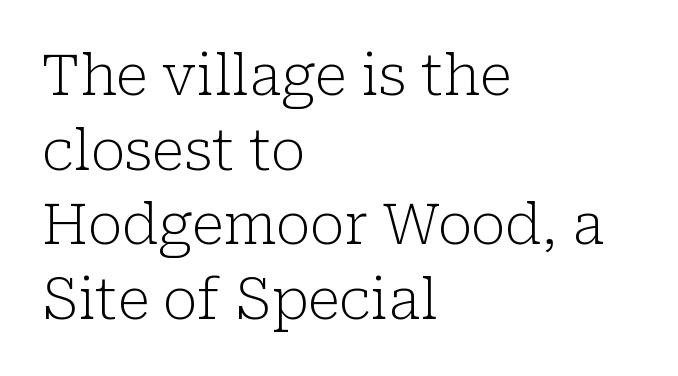
Q: Is the text bold? A: No.
Q: Is the text italic (slanted)? A: No, it is upright.
Q: Is the typeface a serif or a sans-serif typeface? A: Serif.
Q: Is the text underlined? A: No.
Q: How is the paragraph aligned? A: Left-aligned.
Q: Is the spacing between letters normal or unusually wide? A: Normal.
Q: Is the spacing between lines tight, normal or loose? A: Normal.
Q: Width (condensed, normal, or wide)? A: Normal.
Q: Stroke contrast? A: Low.
Q: x-height? A: Medium.
Q: Monospaced? A: No.
